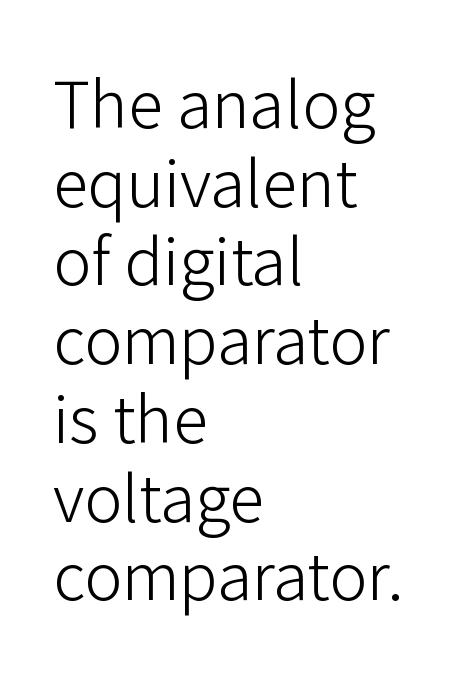
The image shows 64 px light sans-serif type, upright; set left-aligned, line spacing 1.23x, normal letter spacing, not underlined; low stroke contrast and a medium x-height.
